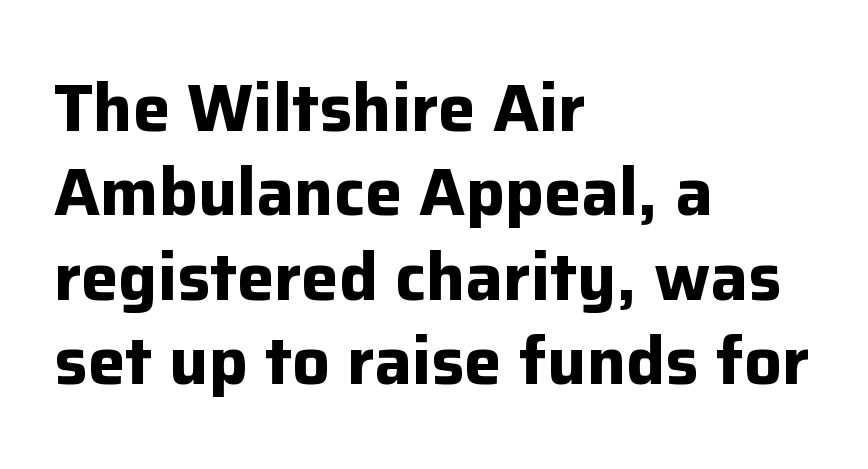
Rule under the text: the space is simply empty. The face used here is a sans, in the tradition of grotesques and geometrics. The paragraph shown leans on its left margin. This block has exactly the height ordinary leading produces.
